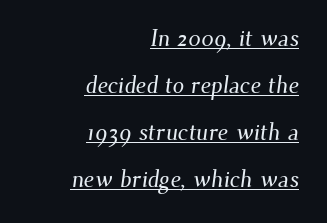
Q: Is the text underlined? A: Yes.
Q: How is the paragraph aligned? A: Right-aligned.
Q: Is the spacing between letters normal or unusually wide? A: Normal.
Q: Is the spacing between lines tight, normal or loose? A: Loose.
